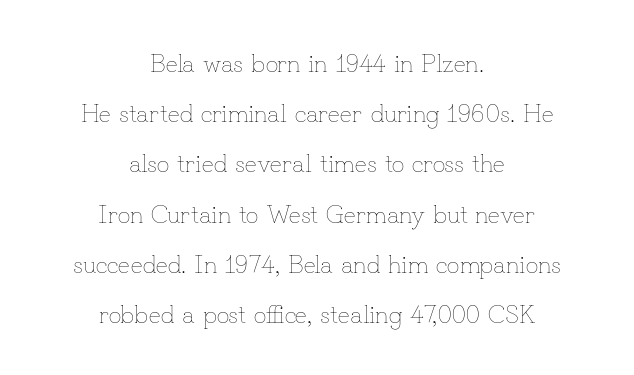
Q: Is the text bold? A: No.
Q: Is the text italic (slanted)? A: No, it is upright.
Q: Is the text underlined? A: No.
Q: How is the paragraph aligned? A: Centered.
Q: Is the spacing between letters normal or unusually wide? A: Normal.
Q: Is the spacing between lines tight, normal or loose? A: Loose.
